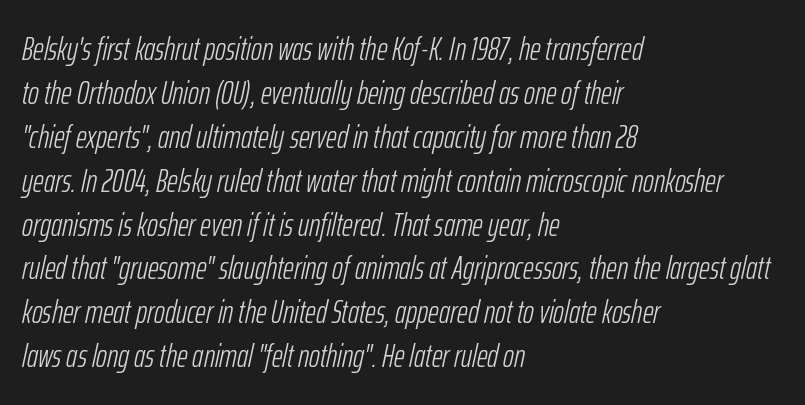
Q: Is the text bold? A: No.
Q: Is the text italic (slanted)? A: Yes, it leans right by about 12 degrees.
Q: Is the text underlined? A: No.
Q: How is the paragraph aligned? A: Left-aligned.
Q: Is the spacing between letters normal or unusually wide? A: Normal.
Q: Is the spacing between lines tight, normal or loose? A: Normal.
Q: Width (condensed, normal, or wide)? A: Condensed.
Q: Stroke contrast? A: Low.
Q: x-height? A: Medium.
Q: Monospaced? A: No.
